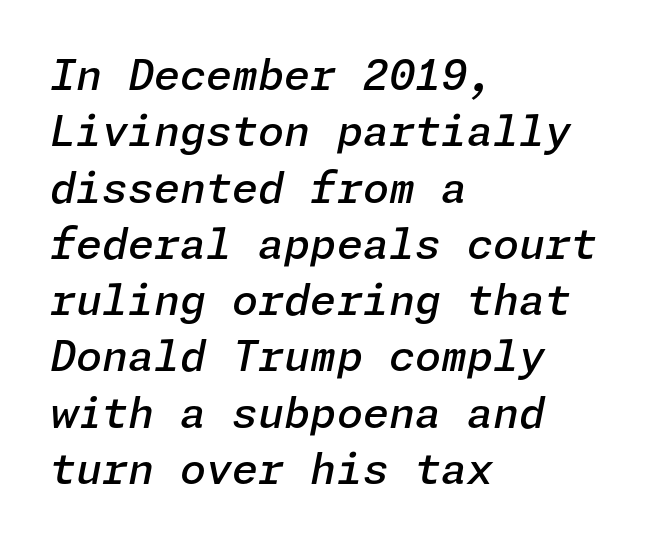
{"italic": "yes", "lean": "right", "slant_degrees": 11, "bold": "semi", "weight": "semibold", "width": "normal", "stroke_contrast": "low", "x_height": "medium", "underline": "no", "align": "left", "line_spacing": "normal", "line_spacing_ratio": 1.34, "letter_spacing": "normal", "letter_spacing_em": 0.0, "glyph_px": 42}
